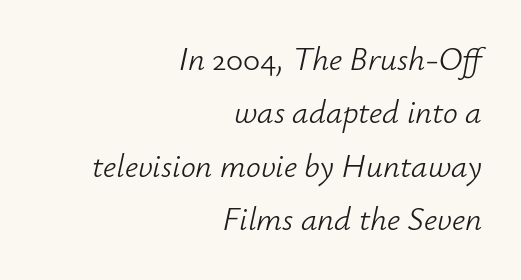
{"italic": "yes", "lean": "right", "slant_degrees": 12, "bold": "no", "weight": "light", "width": "normal", "stroke_contrast": "low", "x_height": "small", "monospaced": "no", "underline": "no", "align": "right", "line_spacing": "normal", "line_spacing_ratio": 1.62, "letter_spacing": "normal", "letter_spacing_em": 0.0, "glyph_px": 33}
